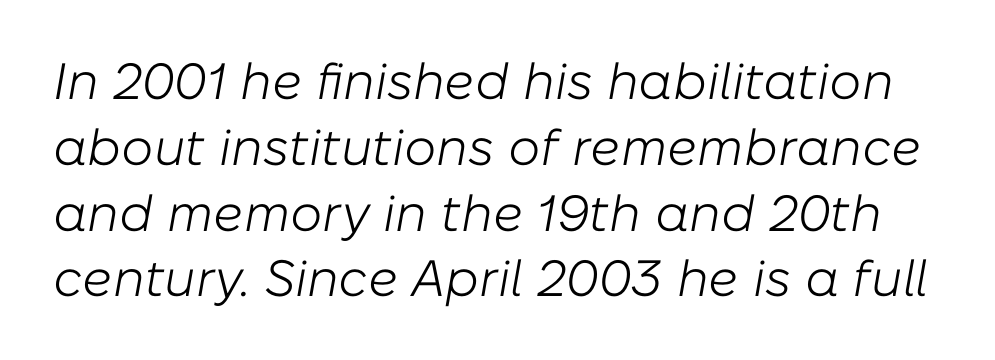
The image shows 51 px light type, italic (leaning right); set normal line spacing (1.29x), normal letter spacing, not underlined; low stroke contrast and a medium x-height.
